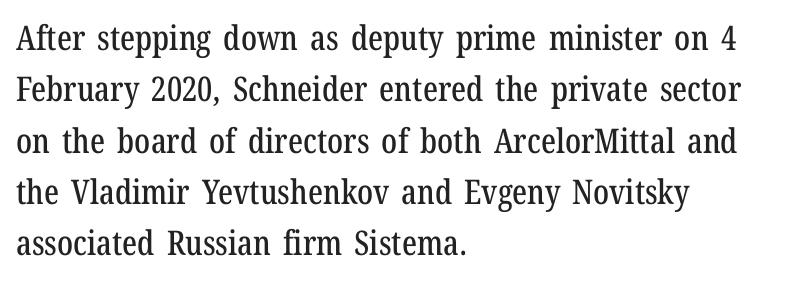
The image shows 34 px condensed serif type, upright; set left-aligned, normal line spacing (1.51x), normal letter spacing, not underlined; low stroke contrast and a medium x-height.
